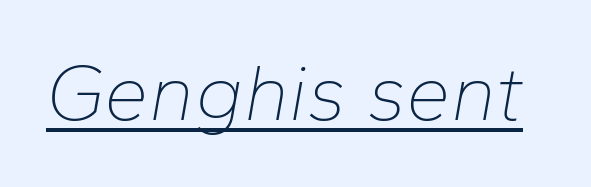
The face used here has a pronounced slope to its letters. The rendering keeps characters at their native spacing. Looks like someone drew a line under every word here. No chunkiness to these letters — they're not bold. The letters advance in unequal steps, a hallmark of proportional type.
